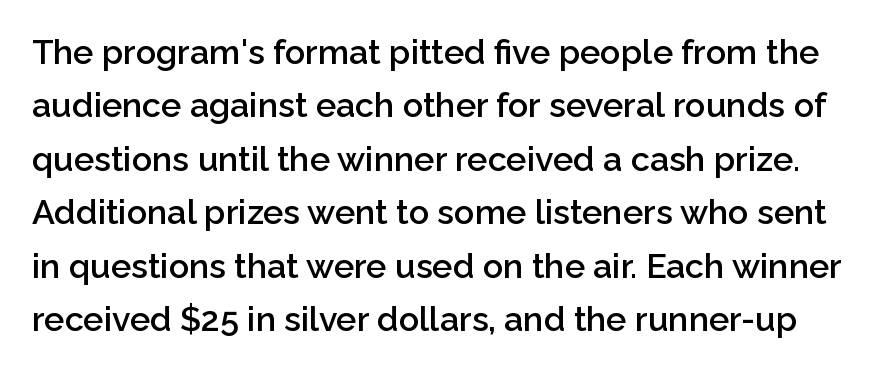
The image shows 34 px semibold sans-serif type, upright; set normal line spacing (1.57x), normal letter spacing, not underlined; low stroke contrast and a medium x-height.
